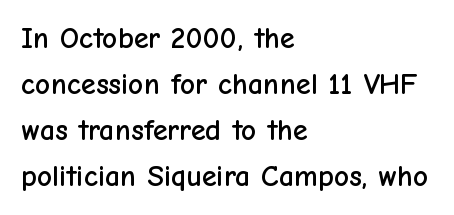
Casual observation: everything's shoved over to the left. Whoever set this chose a conventional vertical rhythm. Unlike italic type, these characters show no tilt at all. Compared with typical body copy, the letter spacing here is the same. The baseline area is clear. Regarding serifs, this sample does without them.
